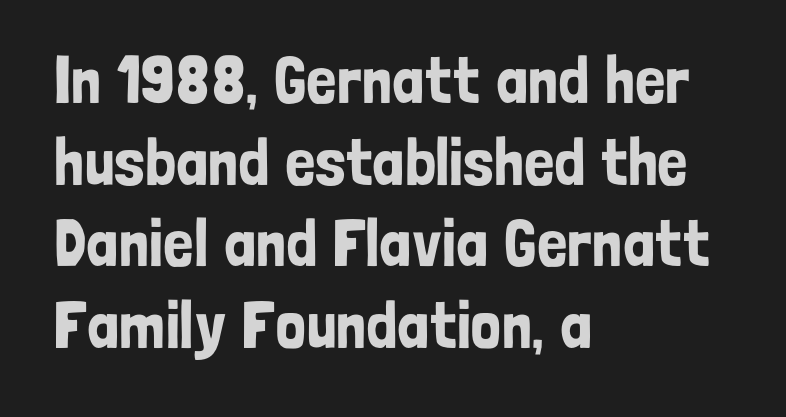
The image shows 67 px condensed sans-serif type, upright; set left-aligned, line spacing 1.22x, normal letter spacing, not underlined; low stroke contrast and a medium x-height.
